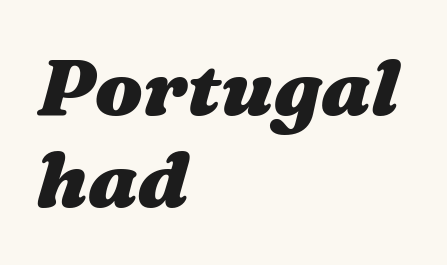
Q: Is the text bold? A: Yes.
Q: Is the text italic (slanted)? A: Yes, it leans right by about 16 degrees.
Q: Is the text underlined? A: No.
Q: How is the paragraph aligned? A: Left-aligned.
Q: Is the spacing between letters normal or unusually wide? A: Normal.
Q: Width (condensed, normal, or wide)? A: Wide.
Q: Stroke contrast? A: Medium.
Q: x-height? A: Medium.
Q: Monospaced? A: No.
